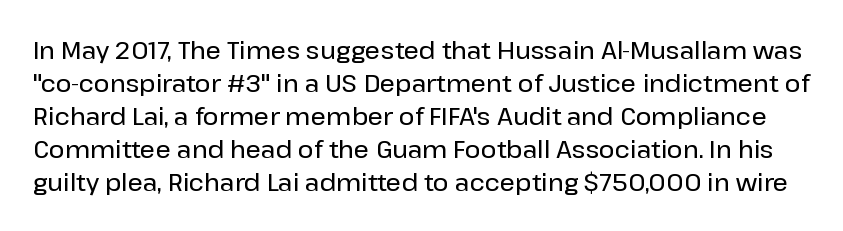
The rendering uses a moderate line-height, typical for paragraphs. Rule under the text: the space is simply empty. Every stem runs plumb, perpendicular to the baseline. Glyph-to-glyph distance matches everyday printed text.
